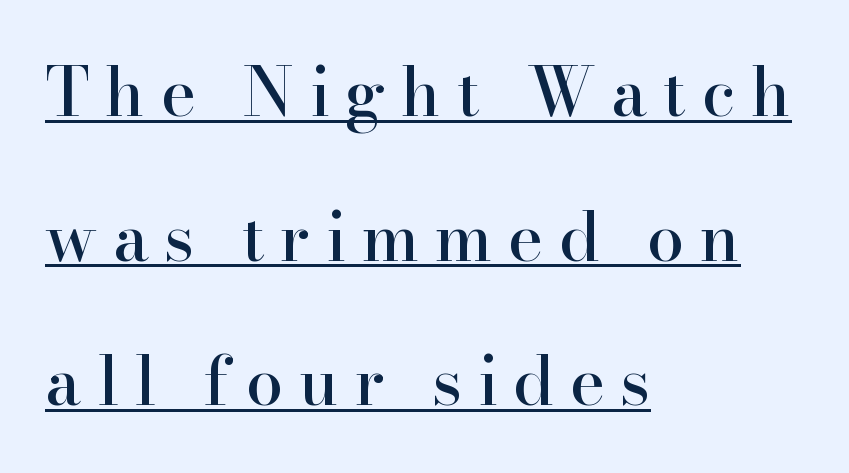
Q: Is the text italic (slanted)? A: No, it is upright.
Q: Is the typeface a serif or a sans-serif typeface? A: Serif.
Q: Is the text underlined? A: Yes.
Q: How is the paragraph aligned? A: Left-aligned.
Q: Is the spacing between letters normal or unusually wide? A: Unusually wide.
Q: Is the spacing between lines tight, normal or loose? A: Loose.
Q: Width (condensed, normal, or wide)? A: Normal.
Q: Stroke contrast? A: High.
Q: x-height? A: Small.
Q: Monospaced? A: No.
